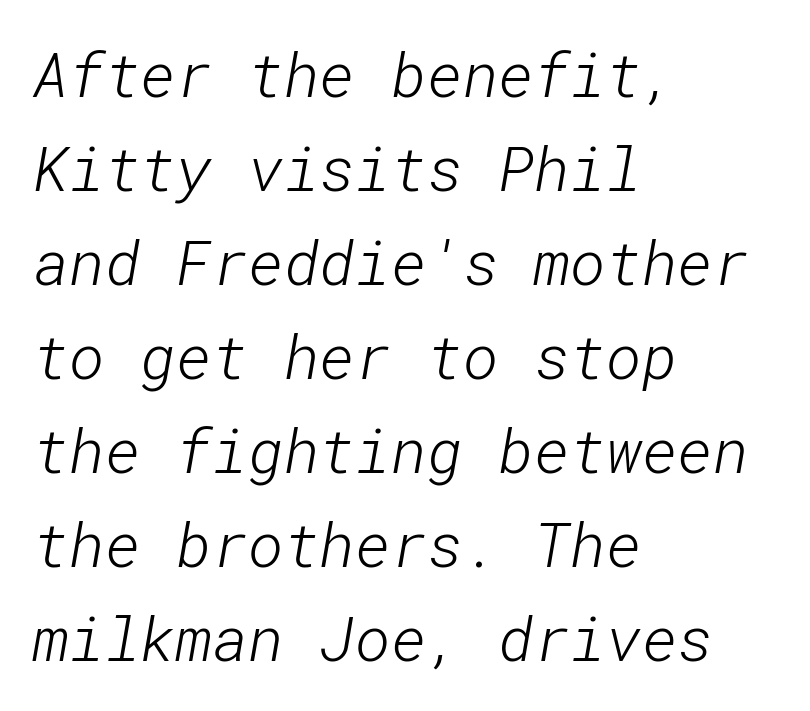
Q: Is the text bold? A: No.
Q: Is the typeface a serif or a sans-serif typeface? A: Sans-serif.
Q: Is the text underlined? A: No.
Q: How is the paragraph aligned? A: Left-aligned.
Q: Is the spacing between letters normal or unusually wide? A: Normal.
Q: Is the spacing between lines tight, normal or loose? A: Normal.
Q: Width (condensed, normal, or wide)? A: Normal.
Q: Stroke contrast? A: Low.
Q: x-height? A: Medium.
